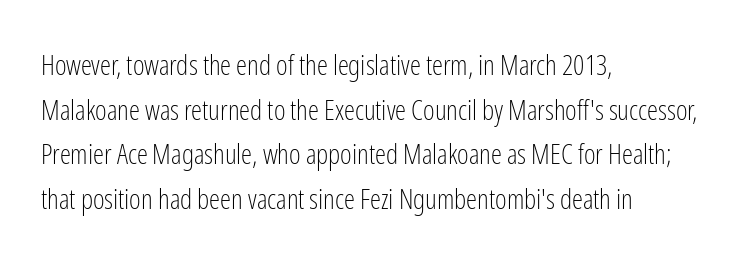
Q: Is the text bold? A: No.
Q: Is the text italic (slanted)? A: No, it is upright.
Q: Is the typeface a serif or a sans-serif typeface? A: Sans-serif.
Q: Is the text underlined? A: No.
Q: How is the paragraph aligned? A: Left-aligned.
Q: Is the spacing between letters normal or unusually wide? A: Normal.
Q: Is the spacing between lines tight, normal or loose? A: Normal.
Q: Width (condensed, normal, or wide)? A: Condensed.
Q: Stroke contrast? A: Low.
Q: x-height? A: Medium.
Q: Monospaced? A: No.
